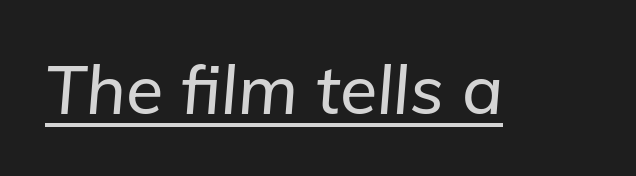
Varying glyph widths throughout — classic text-font behaviour. The text carries the slant typical of an italic or oblique font. The sample's only ornament is a line tracing under the words. You could call the tracking neutral — neither tight nor loose.
